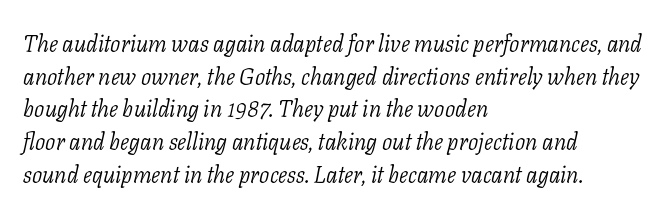
{"italic": "yes", "lean": "right", "slant_degrees": 11, "bold": "no", "underline": "no", "align": "left", "line_spacing": "normal", "line_spacing_ratio": 1.42, "letter_spacing": "normal", "letter_spacing_em": 0.0, "glyph_px": 23}
